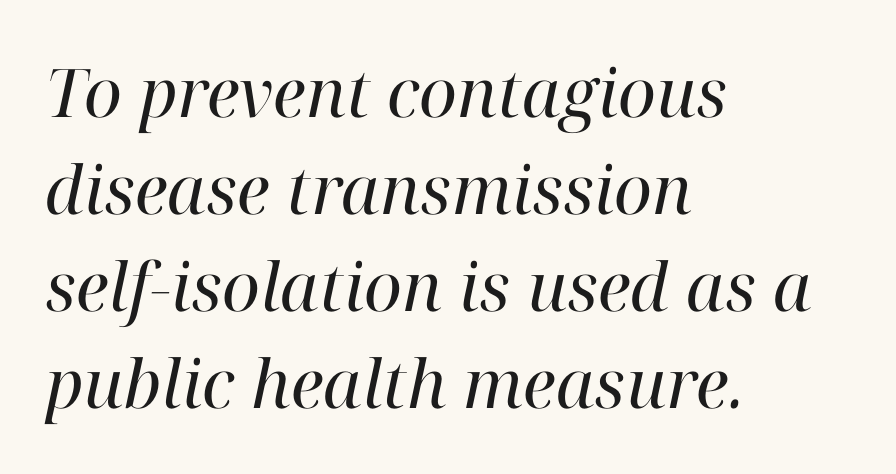
{"serif": "yes", "italic": "yes", "lean": "right", "slant_degrees": 12, "bold": "no", "weight": "regular", "width": "normal", "stroke_contrast": "high", "x_height": "medium", "monospaced": "no", "underline": "no", "align": "left", "line_spacing": "normal", "line_spacing_ratio": 1.45, "letter_spacing": "normal", "letter_spacing_em": 0.0, "glyph_px": 67}
